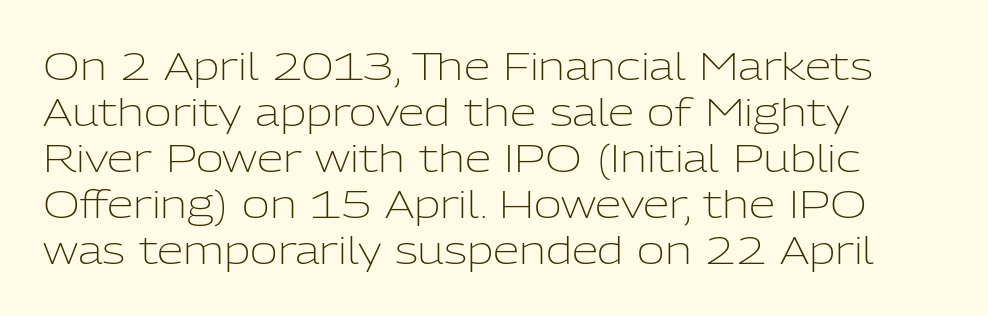
{"serif": "no", "italic": "no", "bold": "no", "weight": "light", "width": "normal", "stroke_contrast": "low", "x_height": "medium", "monospaced": "no", "underline": "no", "align": "left", "line_spacing_ratio": 1.21, "letter_spacing": "normal", "letter_spacing_em": 0.0, "glyph_px": 38}
